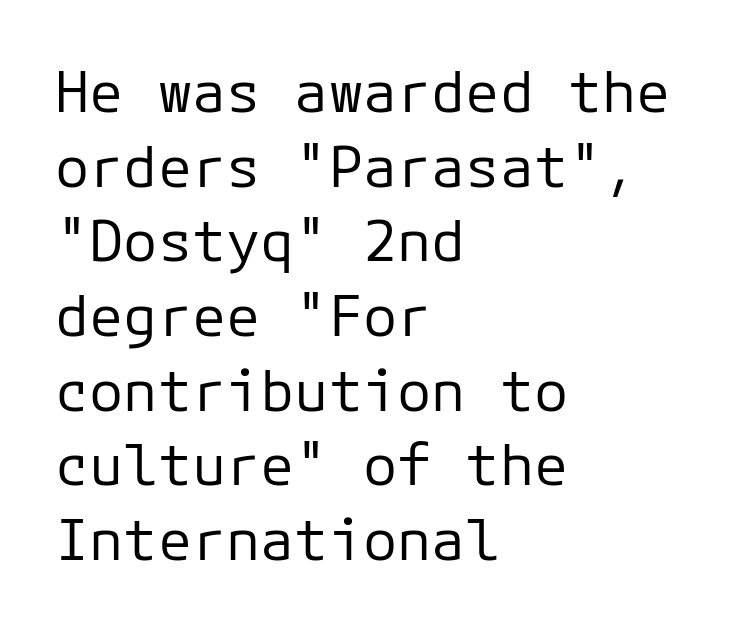
{"serif": "no", "italic": "no", "bold": "no", "weight": "regular", "width": "normal", "stroke_contrast": "low", "x_height": "medium", "underline": "no", "align": "left", "line_spacing": "normal", "line_spacing_ratio": 1.31, "letter_spacing": "normal", "letter_spacing_em": 0.0, "glyph_px": 57}
